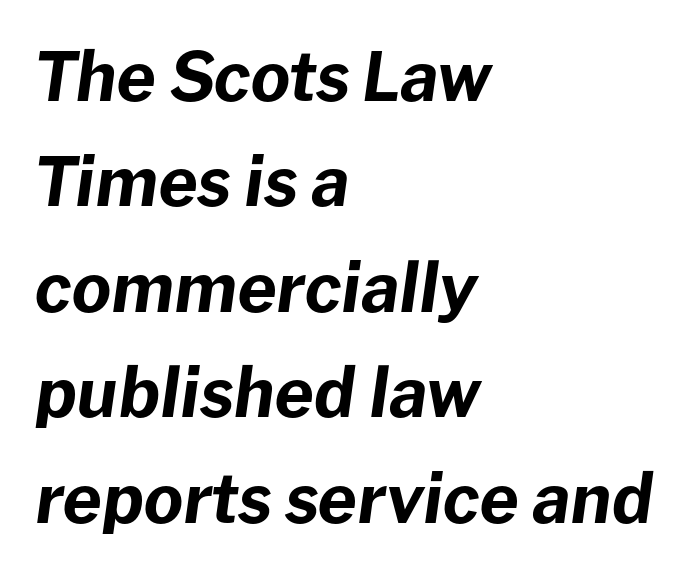
The image shows 68 px bold type, italic (leaning right); set left-aligned, normal line spacing (1.55x), normal letter spacing, not underlined; low stroke contrast and a medium x-height.
